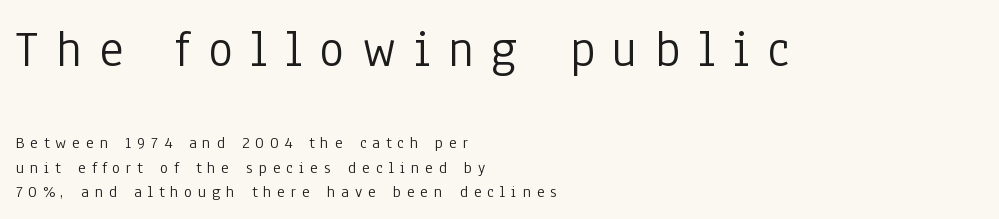
{"serif": "no", "italic": "no", "bold": "no", "weight": "light", "width": "condensed", "stroke_contrast": "low", "x_height": "medium", "monospaced": "no", "underline": "no", "align": "left", "line_spacing": "normal", "line_spacing_ratio": 1.42, "letter_spacing": "wide", "letter_spacing_em": 0.34, "larger_block": "first", "size_ratio": 3.06, "glyph_px": 52}
